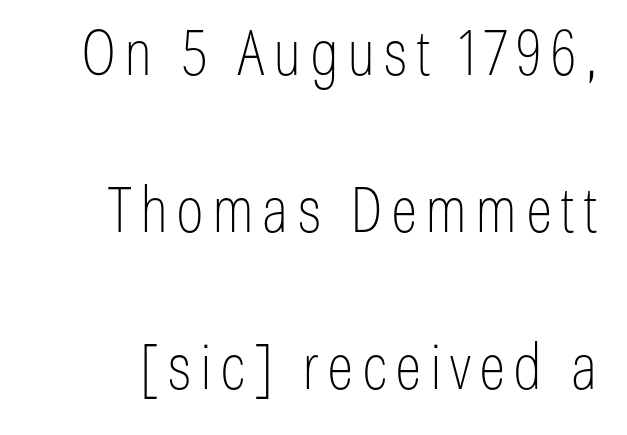
The vertical gap from one line to the next is large. No heavy texture on the line: the type isn't bold. The type sits square on the baseline with zero lean. Observe the absence of serifs on each vertical stroke in this sample.
